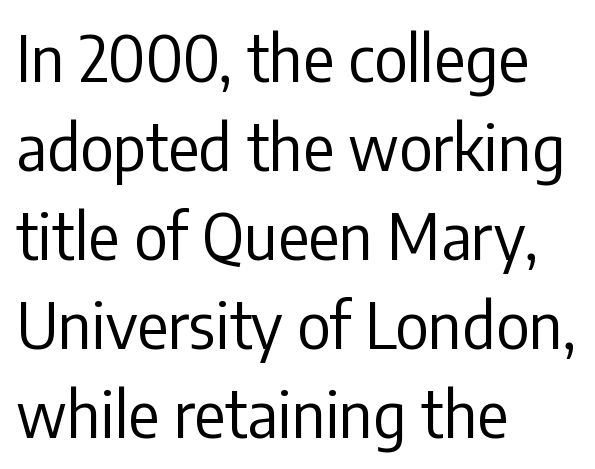
{"serif": "no", "italic": "no", "bold": "no", "weight": "regular", "width": "condensed", "stroke_contrast": "low", "x_height": "medium", "monospaced": "no", "underline": "no", "align": "left", "line_spacing": "normal", "line_spacing_ratio": 1.39, "letter_spacing": "normal", "letter_spacing_em": 0.0, "glyph_px": 64}
